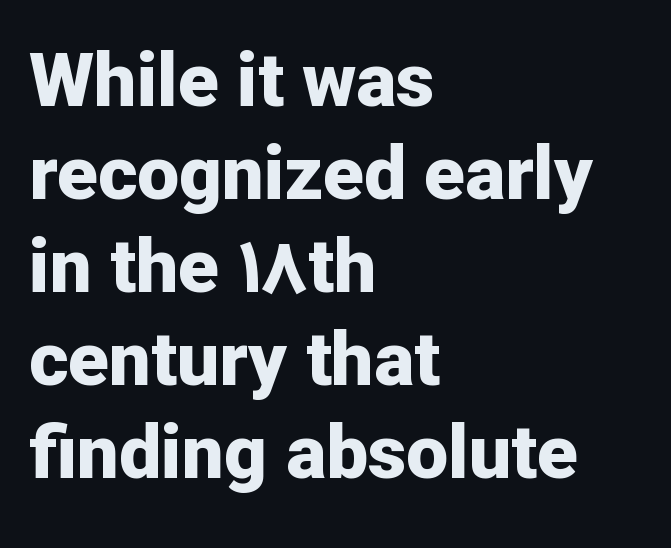
Q: Is the text bold? A: Yes.
Q: Is the text italic (slanted)? A: No, it is upright.
Q: Is the typeface a serif or a sans-serif typeface? A: Sans-serif.
Q: Is the text underlined? A: No.
Q: How is the paragraph aligned? A: Left-aligned.
Q: Is the spacing between letters normal or unusually wide? A: Normal.
Q: Width (condensed, normal, or wide)? A: Normal.
Q: Stroke contrast? A: Low.
Q: x-height? A: Medium.
Q: Monospaced? A: No.
